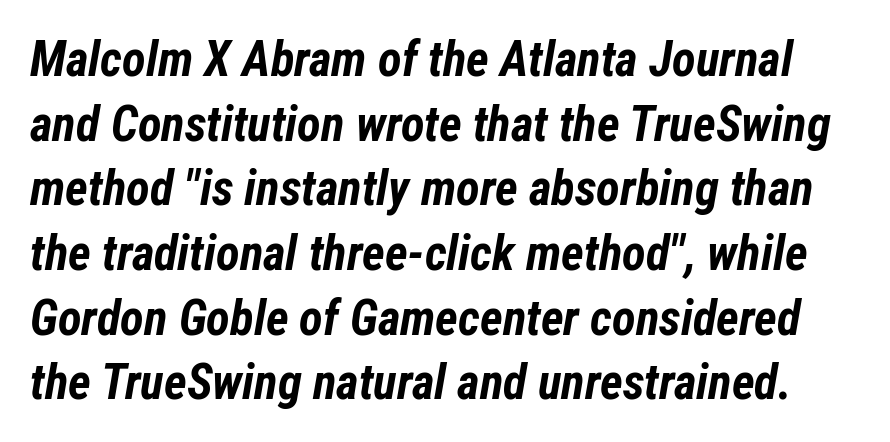
{"italic": "yes", "lean": "right", "slant_degrees": 12, "bold": "yes", "weight": "bold", "width": "condensed", "stroke_contrast": "low", "x_height": "medium", "monospaced": "no", "underline": "no", "line_spacing": "normal", "line_spacing_ratio": 1.32, "letter_spacing": "normal", "letter_spacing_em": 0.0, "glyph_px": 49}
